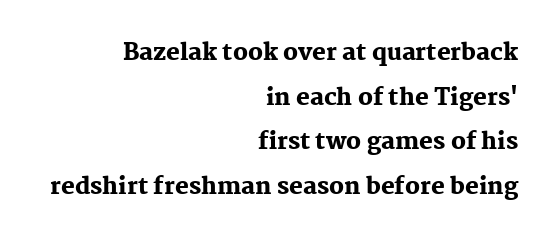
The image shows 23 px bold type, upright; set right-aligned, loose line spacing (1.94x), normal letter spacing, not underlined.
